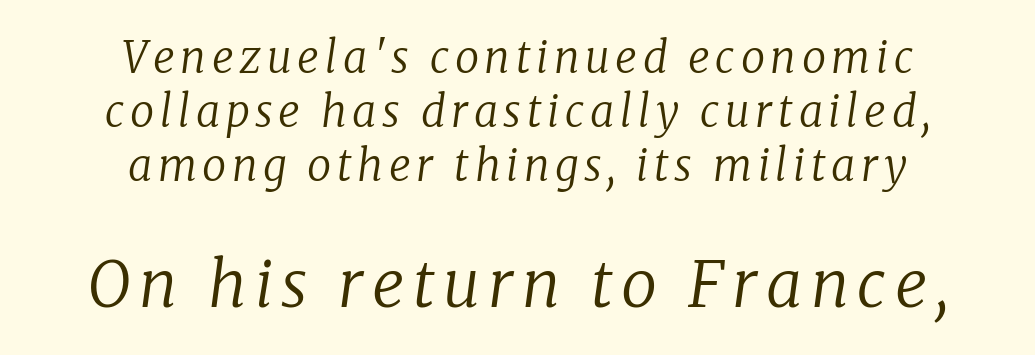
{"serif": "yes", "italic": "yes", "lean": "right", "slant_degrees": 8, "bold": "no", "weight": "regular", "width": "normal", "stroke_contrast": "low", "x_height": "medium", "monospaced": "no", "underline": "no", "align": "center", "line_spacing": "normal", "line_spacing_ratio": 1.26, "larger_block": "second", "size_ratio": 1.49, "glyph_px": 64}
